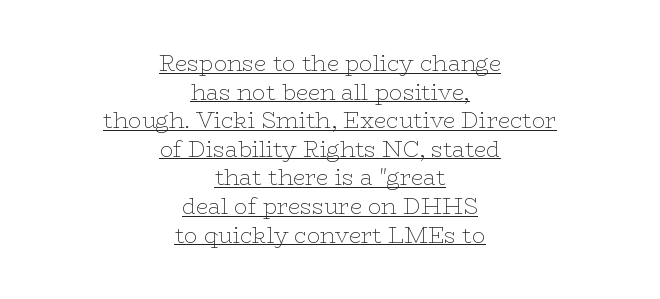
{"italic": "no", "bold": "no", "underline": "yes", "align": "center", "line_spacing": "normal", "line_spacing_ratio": 1.3, "letter_spacing": "normal", "letter_spacing_em": 0.0, "glyph_px": 22}
